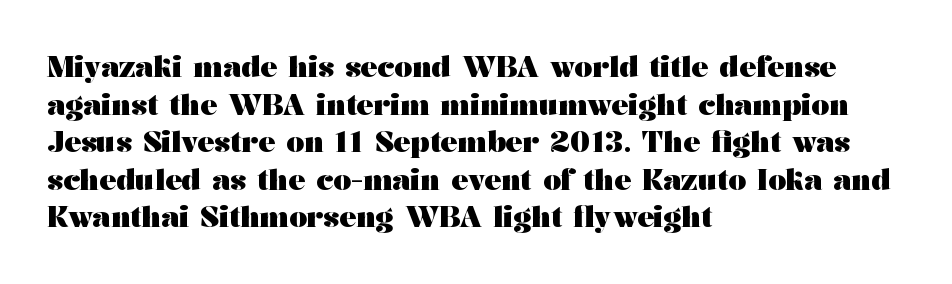
The letters stand straight up with perfectly vertical stems. Vertically, the passage feels balanced, rows spaced as you'd expect. Weight check: bold — yes, fully. Compared with a centered layout, this one pins lines to the left instead.
